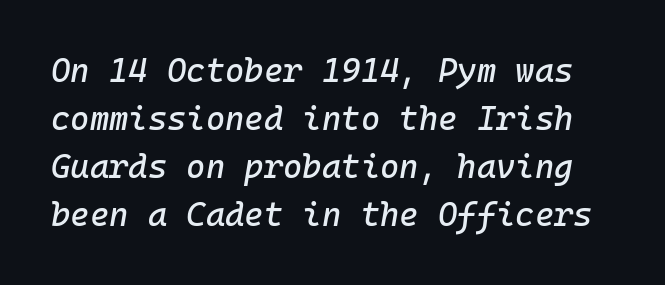
The image shows 33 px text type, italic (leaning right), monospaced; set normal line spacing (1.45x), normal letter spacing, not underlined; low stroke contrast and a medium x-height.
